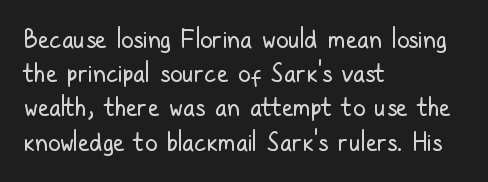
{"italic": "no", "bold": "no", "underline": "no", "align": "left", "line_spacing": "normal", "line_spacing_ratio": 1.37, "letter_spacing": "normal", "letter_spacing_em": 0.0, "glyph_px": 25}
